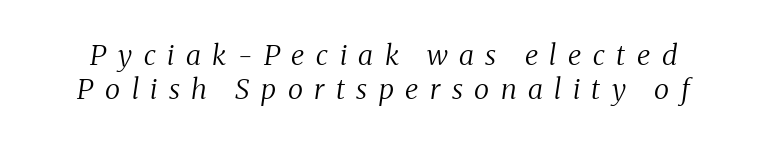
Q: Is the text bold? A: No.
Q: Is the text italic (slanted)? A: Yes, it leans right by about 8 degrees.
Q: Is the typeface a serif or a sans-serif typeface? A: Serif.
Q: Is the text underlined? A: No.
Q: Is the spacing between letters normal or unusually wide? A: Unusually wide.
Q: Width (condensed, normal, or wide)? A: Normal.
Q: Stroke contrast? A: Medium.
Q: x-height? A: Medium.
Q: Monospaced? A: No.
